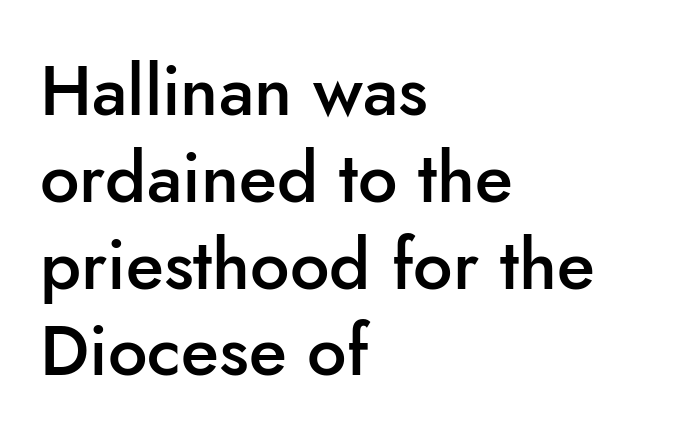
Q: Is the text bold? A: Semi-bold.
Q: Is the text italic (slanted)? A: No, it is upright.
Q: Is the typeface a serif or a sans-serif typeface? A: Sans-serif.
Q: Is the text underlined? A: No.
Q: How is the paragraph aligned? A: Left-aligned.
Q: Is the spacing between letters normal or unusually wide? A: Normal.
Q: Width (condensed, normal, or wide)? A: Normal.
Q: Stroke contrast? A: Low.
Q: x-height? A: Small.
Q: Monospaced? A: No.
